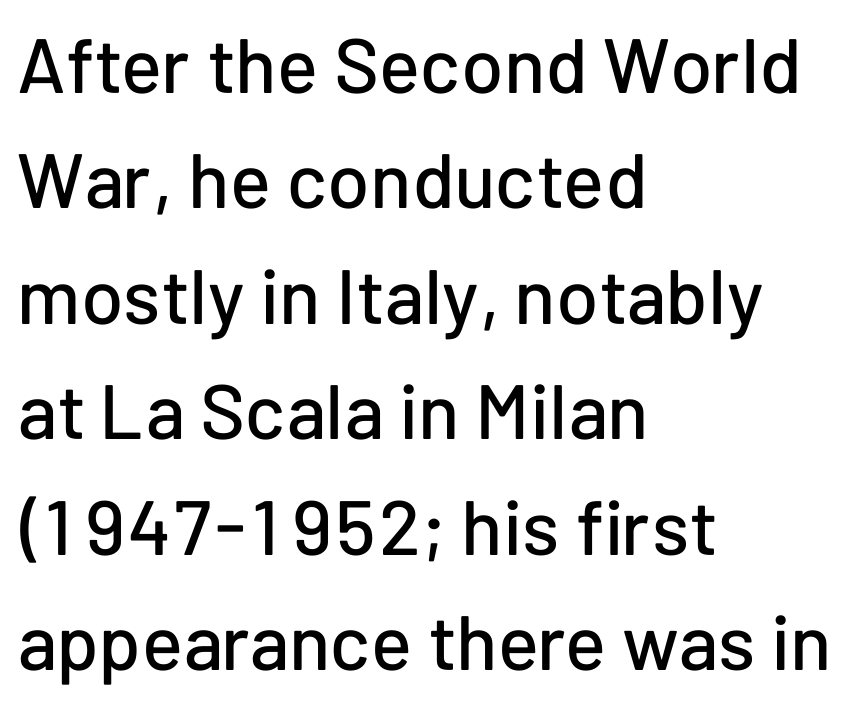
{"serif": "no", "italic": "no", "width": "normal", "stroke_contrast": "low", "x_height": "medium", "monospaced": "no", "underline": "no", "align": "left", "line_spacing": "normal", "line_spacing_ratio": 1.5, "letter_spacing": "normal", "letter_spacing_em": 0.0, "glyph_px": 77}
